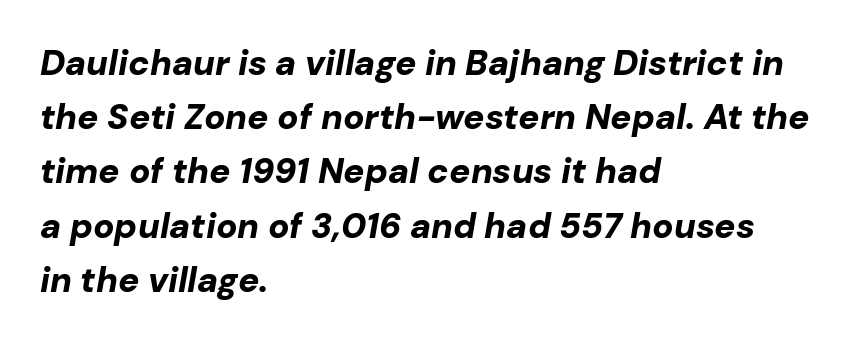
The image shows 35 px bold type, italic (leaning right); set left-aligned, normal line spacing (1.55x), normal letter spacing, not underlined; low stroke contrast and a medium x-height.
